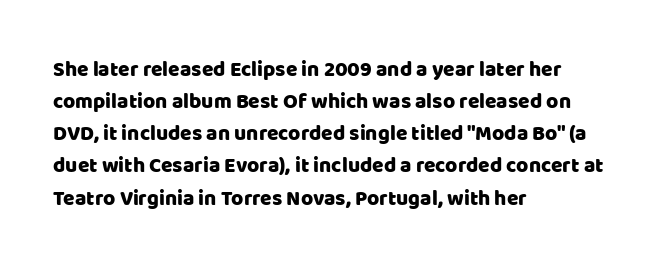
The image shows 21 px text type, upright; set left-aligned, normal line spacing (1.53x), normal letter spacing, not underlined.
